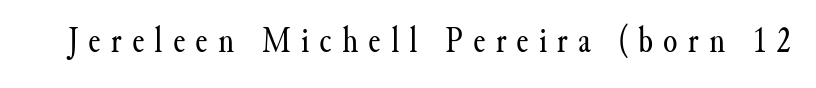
Q: Is the text bold? A: No.
Q: Is the text italic (slanted)? A: No, it is upright.
Q: Is the typeface a serif or a sans-serif typeface? A: Serif.
Q: Is the text underlined? A: No.
Q: Is the spacing between letters normal or unusually wide? A: Unusually wide.
Q: Width (condensed, normal, or wide)? A: Normal.
Q: Stroke contrast? A: Medium.
Q: x-height? A: Small.
Q: Monospaced? A: No.
